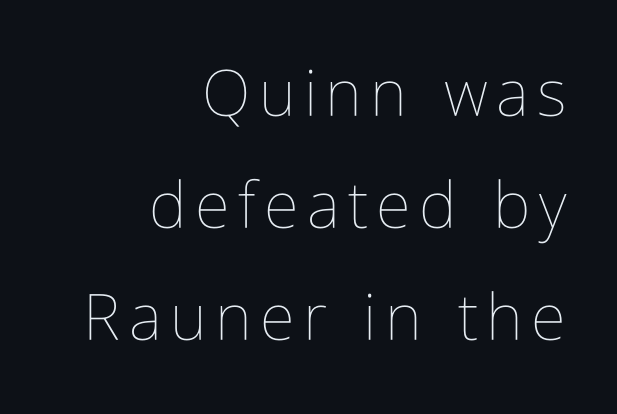
{"italic": "no", "bold": "no", "weight": "thin", "width": "condensed", "stroke_contrast": "low", "x_height": "medium", "monospaced": "no", "underline": "no", "align": "right", "line_spacing_ratio": 1.75, "glyph_px": 64}
